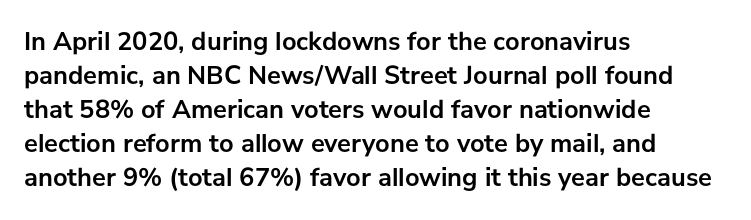
Q: Is the text bold? A: Yes.
Q: Is the text italic (slanted)? A: No, it is upright.
Q: Is the text underlined? A: No.
Q: How is the paragraph aligned? A: Left-aligned.
Q: Is the spacing between letters normal or unusually wide? A: Normal.
Q: Is the spacing between lines tight, normal or loose? A: Normal.
